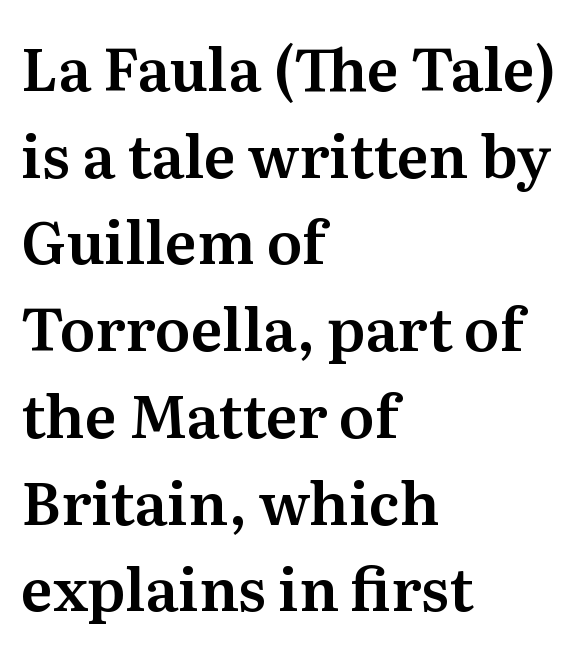
Q: Is the text italic (slanted)? A: No, it is upright.
Q: Is the typeface a serif or a sans-serif typeface? A: Serif.
Q: Is the text underlined? A: No.
Q: How is the paragraph aligned? A: Left-aligned.
Q: Is the spacing between letters normal or unusually wide? A: Normal.
Q: Is the spacing between lines tight, normal or loose? A: Normal.
Q: Width (condensed, normal, or wide)? A: Normal.
Q: Stroke contrast? A: Medium.
Q: x-height? A: Medium.
Q: Monospaced? A: No.
